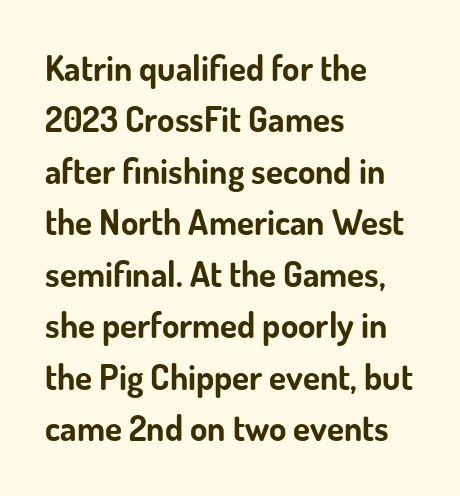
{"serif": "no", "italic": "no", "bold": "yes", "weight": "bold", "width": "normal", "stroke_contrast": "low", "x_height": "small", "monospaced": "no", "underline": "no", "align": "left", "line_spacing": "normal", "line_spacing_ratio": 1.47, "letter_spacing": "normal", "letter_spacing_em": 0.0, "glyph_px": 35}
